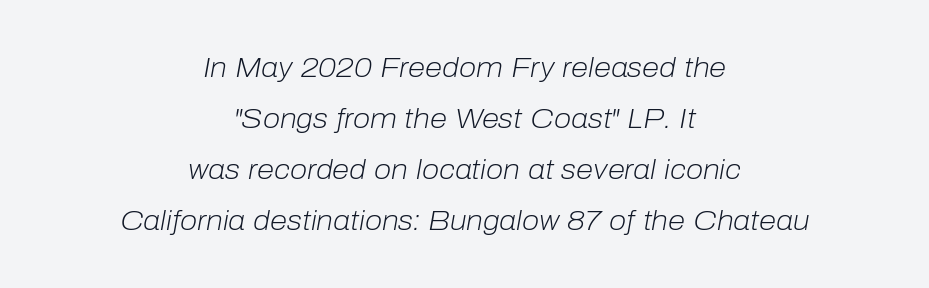
Looks like regular typesetting: each glyph gets only the width it needs. Layout note: lines centered. Underline: absent. The whole block is typeset with a tilt. Each word holds together tightly as a unit, with standard inter-letter gaps. Weight: in the light-to-regular range.
